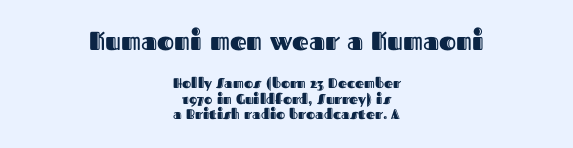
The image shows 26 px text type, upright; set centered, tight line spacing (1.12x), normal letter spacing, not underlined; the first (top) block is 1.86x larger.
